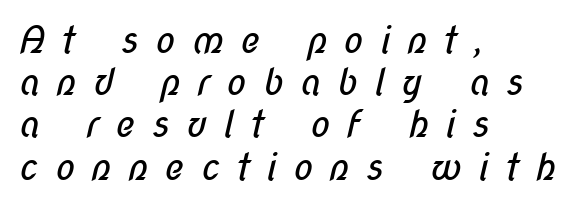
The image shows 37 px regular-weight, condensed sans-serif type; set left-aligned, tight line spacing (1.14x), unusually wide letter spacing (+0.43 em), not underlined; low stroke contrast and a medium x-height.
